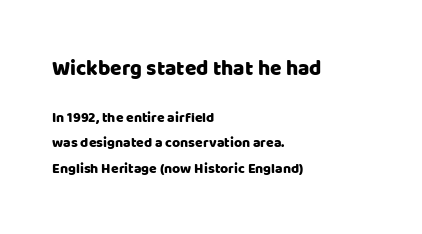
Q: Is the text italic (slanted)? A: No, it is upright.
Q: Is the text underlined? A: No.
Q: How is the paragraph aligned? A: Left-aligned.
Q: Is the spacing between letters normal or unusually wide? A: Normal.
Q: Which block of text is set in a larger size, the first (top) or the second (bottom)? A: The first (top) one.
